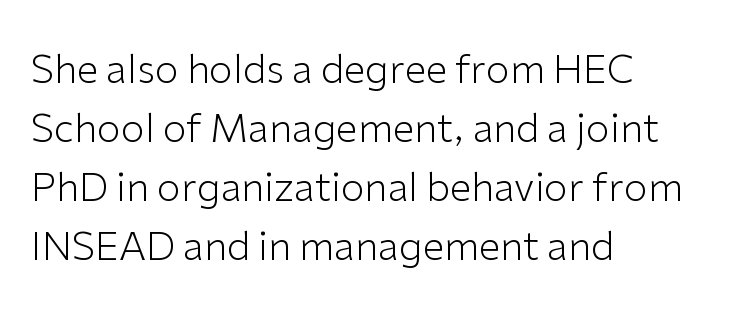
Does the copy run flush right? No — it runs flush left. Each row of text sits above clean, open space. Stems here are at most as thick as an everyday book face. Words appear dense and cohesive because spacing is normal.
